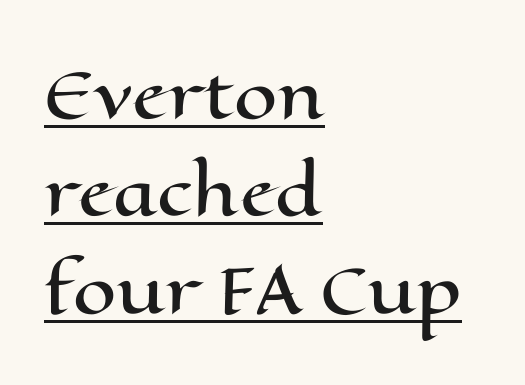
Q: Is the text italic (slanted)? A: No, it is upright.
Q: Is the text underlined? A: Yes.
Q: How is the paragraph aligned? A: Left-aligned.
Q: Is the spacing between letters normal or unusually wide? A: Normal.
Q: Is the spacing between lines tight, normal or loose? A: Normal.
Q: Width (condensed, normal, or wide)? A: Wide.
Q: Stroke contrast? A: High.
Q: x-height? A: Medium.
Q: Monospaced? A: No.
